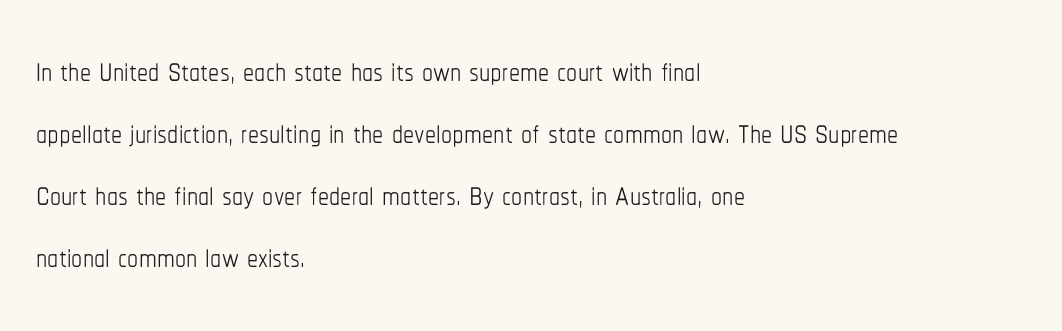
The image shows 44 px thin, condensed type, upright; set left-aligned, normal line spacing (1.41x), normal letter spacing, not underlined; low stroke contrast and a medium x-height.
